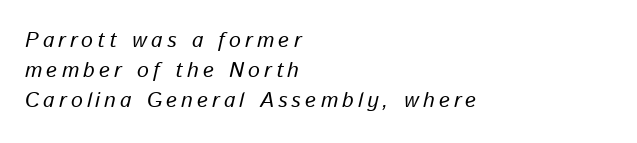
Q: Is the text italic (slanted)? A: Yes, it leans right by about 13 degrees.
Q: Is the text underlined? A: No.
Q: How is the paragraph aligned? A: Left-aligned.
Q: Is the spacing between letters normal or unusually wide? A: Unusually wide.
Q: Is the spacing between lines tight, normal or loose? A: Normal.
